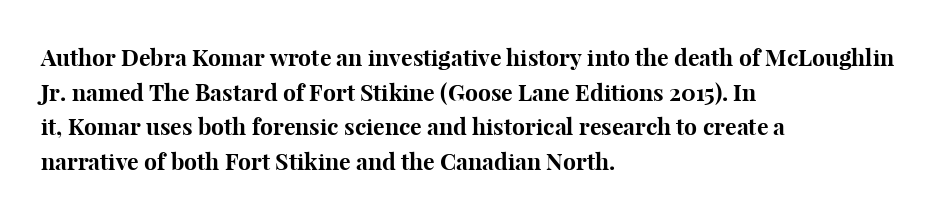
Every stem runs plumb, perpendicular to the baseline. The typesetting leans heavy: a genuine bold. Anything drawn beneath the words? Only blank space. The paragraph shown leans on its left margin. In terms of letterspacing, this is plain default setting. The space between consecutive lines is moderate.
